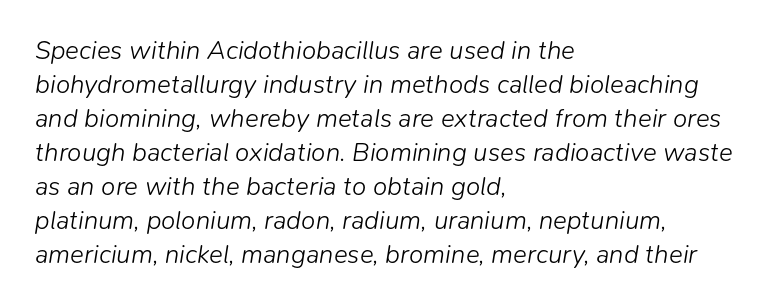
Q: Is the text bold? A: No.
Q: Is the text italic (slanted)? A: Yes, it leans right by about 9 degrees.
Q: Is the text underlined? A: No.
Q: How is the paragraph aligned? A: Left-aligned.
Q: Is the spacing between letters normal or unusually wide? A: Normal.
Q: Is the spacing between lines tight, normal or loose? A: Normal.
